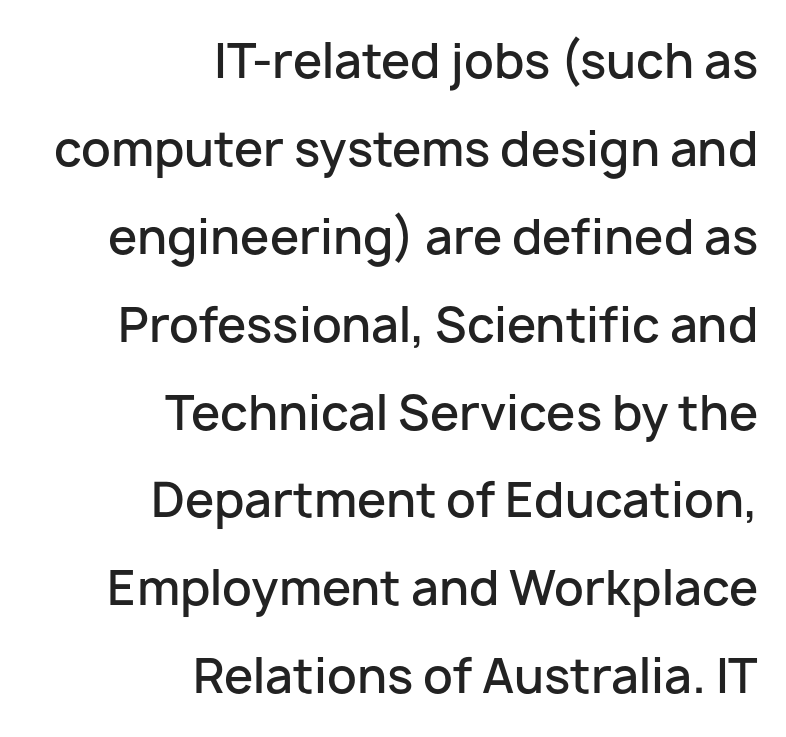
Posture: straight, roman, zero tilt. This sample uses plain, unmodified letter spacing. The type family on display is of the sans-serif kind. This sample has the flowing, uneven cadence of proportional lettering.
